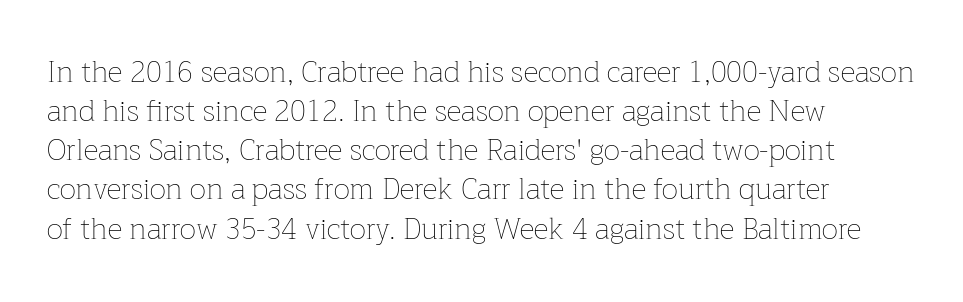
Q: Is the text bold? A: No.
Q: Is the text italic (slanted)? A: No, it is upright.
Q: Is the text underlined? A: No.
Q: How is the paragraph aligned? A: Left-aligned.
Q: Is the spacing between letters normal or unusually wide? A: Normal.
Q: Is the spacing between lines tight, normal or loose? A: Normal.
Q: Width (condensed, normal, or wide)? A: Normal.
Q: Stroke contrast? A: Low.
Q: x-height? A: Medium.
Q: Monospaced? A: No.
